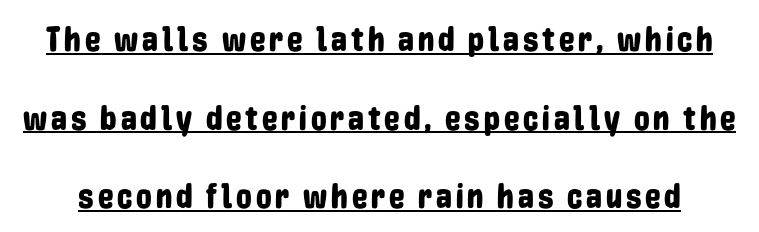
{"serif": "no", "italic": "no", "width": "condensed", "stroke_contrast": "low", "x_height": "medium", "monospaced": "no", "underline": "yes", "line_spacing": "loose", "line_spacing_ratio": 2.25, "glyph_px": 35}
